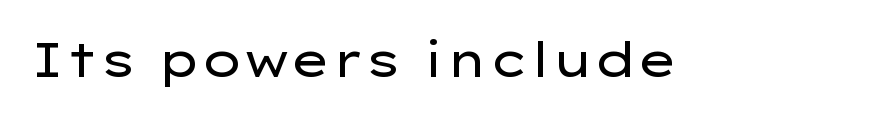
The image shows 48 px regular-weight, wide sans-serif type, upright; set normal letter spacing, not underlined; low stroke contrast and a medium x-height.
